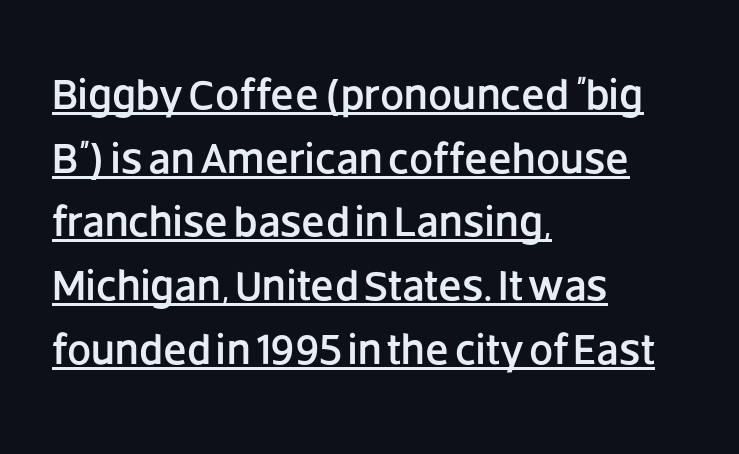
The face used here appears with an underline applied. Each letter keeps its own natural width here, so spacing adapts to shape. Is the letter spacing exaggerated? No — it looks like the ordinary default. This sample uses a sans-serif face. The designer left line spacing at the default.
